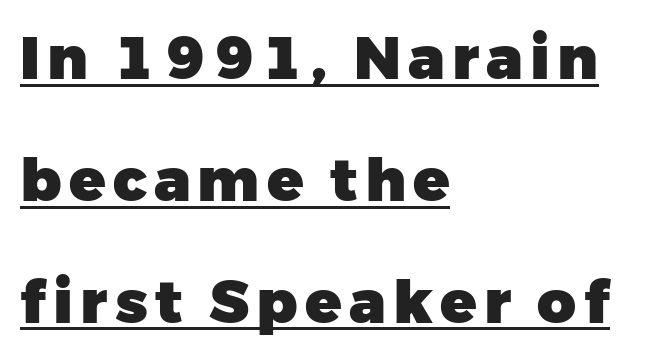
Q: Is the text bold? A: Yes.
Q: Is the text italic (slanted)? A: No, it is upright.
Q: Is the typeface a serif or a sans-serif typeface? A: Sans-serif.
Q: Is the text underlined? A: Yes.
Q: How is the paragraph aligned? A: Left-aligned.
Q: Is the spacing between lines tight, normal or loose? A: Loose.
Q: Width (condensed, normal, or wide)? A: Normal.
Q: Stroke contrast? A: Low.
Q: x-height? A: Medium.
Q: Monospaced? A: No.
